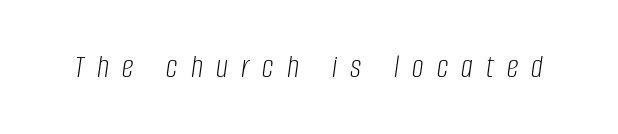
{"italic": "yes", "lean": "right", "slant_degrees": 8, "bold": "no", "weight": "light", "width": "condensed", "stroke_contrast": "low", "x_height": "large", "monospaced": "no", "underline": "no", "letter_spacing": "wide", "letter_spacing_em": 0.4, "glyph_px": 33}
